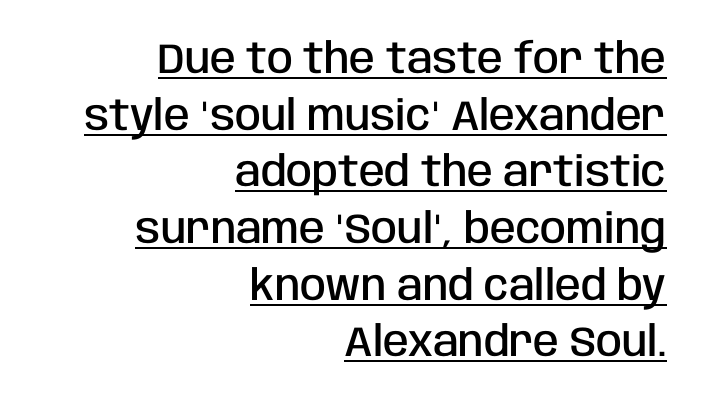
{"serif": "no", "italic": "no", "bold": "semi", "weight": "semibold", "width": "condensed", "stroke_contrast": "low", "x_height": "large", "monospaced": "no", "underline": "yes", "align": "right", "line_spacing": "normal", "line_spacing_ratio": 1.35, "letter_spacing": "normal", "letter_spacing_em": 0.0, "glyph_px": 42}
